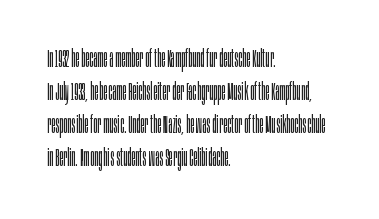
The image shows 25 px text type, upright; set left-aligned, normal line spacing (1.32x), normal letter spacing, not underlined.
